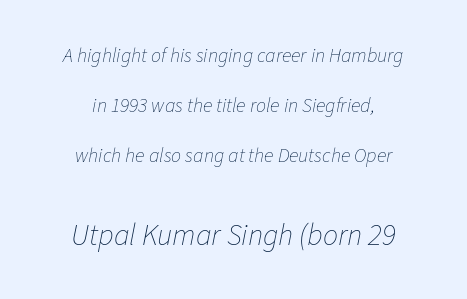
The image shows 30 px thin type, italic (leaning right); set centered, loose line spacing (2.49x), normal letter spacing, not underlined; the second (bottom) block is 1.5x larger; low stroke contrast and a medium x-height.
